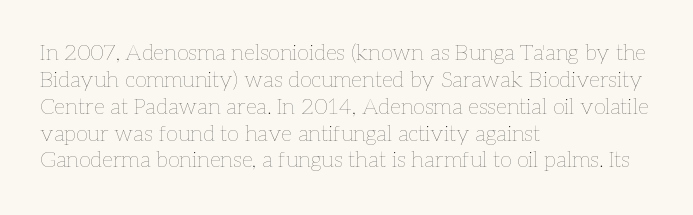
Q: Is the text bold? A: No.
Q: Is the text italic (slanted)? A: No, it is upright.
Q: Is the text underlined? A: No.
Q: How is the paragraph aligned? A: Left-aligned.
Q: Is the spacing between letters normal or unusually wide? A: Normal.
